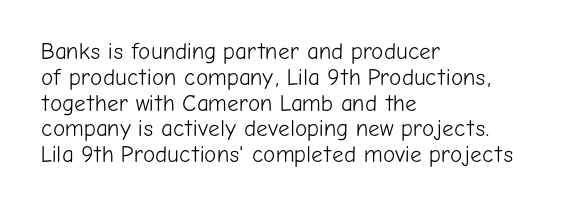
If you drew a ruler down the left edge, every line would touch it. Check under the words: just untouched page. The font is comparable to plain body text, perhaps lighter. The letters stand upright; this is a roman face.
